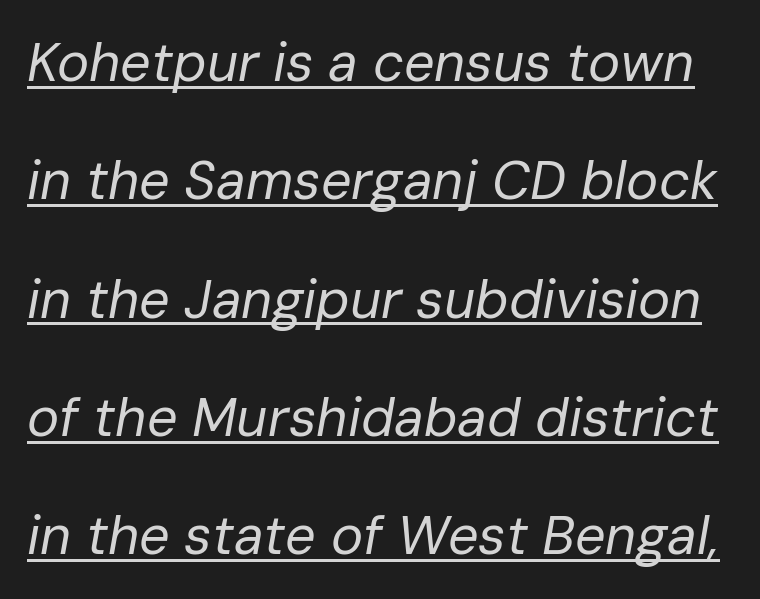
Q: Is the text bold? A: No.
Q: Is the text italic (slanted)? A: Yes, it leans right by about 10 degrees.
Q: Is the text underlined? A: Yes.
Q: Is the spacing between letters normal or unusually wide? A: Normal.
Q: Is the spacing between lines tight, normal or loose? A: Loose.
Q: Width (condensed, normal, or wide)? A: Normal.
Q: Stroke contrast? A: Low.
Q: x-height? A: Medium.
Q: Monospaced? A: No.
